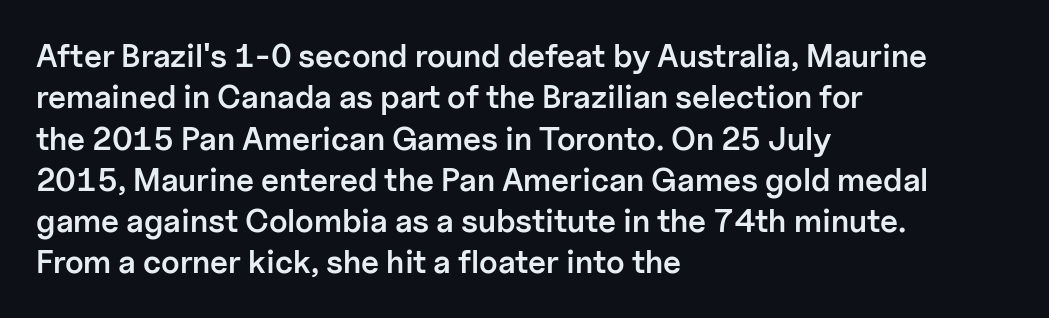
The image shows 32 px semibold sans-serif type, upright; set left-aligned, normal line spacing (1.29x), normal letter spacing, not underlined; low stroke contrast and a medium x-height.
